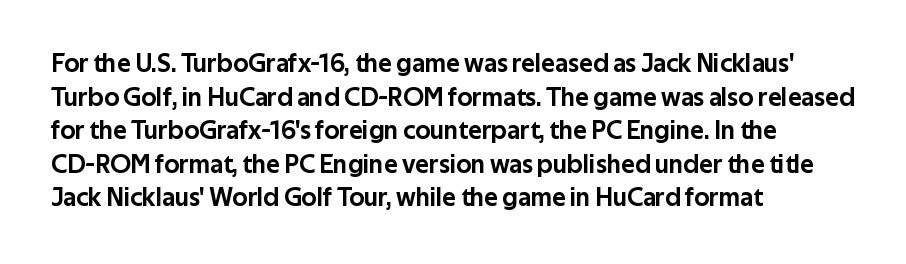
The image shows 26 px text type, upright; set left-aligned, normal line spacing (1.29x), normal letter spacing, not underlined.
